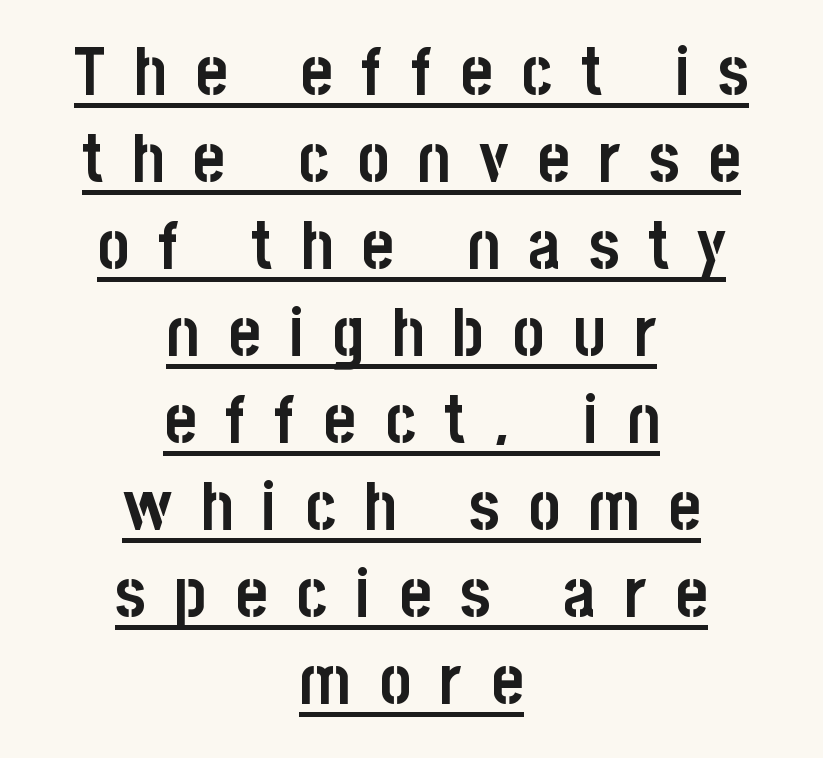
Q: Is the text bold? A: Yes.
Q: Is the text italic (slanted)? A: No, it is upright.
Q: Is the typeface a serif or a sans-serif typeface? A: Sans-serif.
Q: Is the text underlined? A: Yes.
Q: How is the paragraph aligned? A: Centered.
Q: Is the spacing between letters normal or unusually wide? A: Unusually wide.
Q: Is the spacing between lines tight, normal or loose? A: Normal.
Q: Width (condensed, normal, or wide)? A: Condensed.
Q: Stroke contrast? A: Low.
Q: x-height? A: Large.
Q: Monospaced? A: No.
